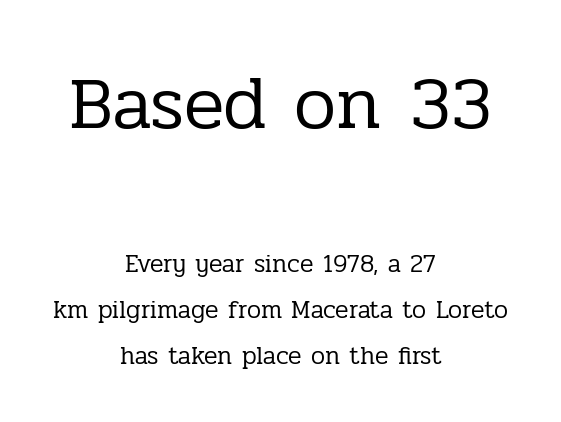
{"serif": "yes", "italic": "no", "bold": "no", "weight": "regular", "width": "normal", "stroke_contrast": "low", "x_height": "medium", "monospaced": "no", "underline": "no", "align": "center", "line_spacing_ratio": 1.85, "letter_spacing": "normal", "letter_spacing_em": 0.0, "larger_block": "first", "size_ratio": 3.0, "glyph_px": 75}
